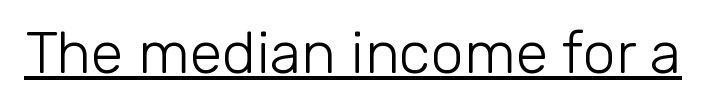
The image shows 59 px light sans-serif type, upright; set normal letter spacing, underlined; low stroke contrast and a medium x-height.
